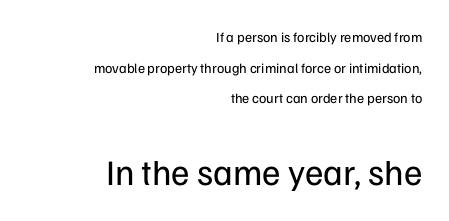
Q: Is the text bold? A: No.
Q: Is the text italic (slanted)? A: No, it is upright.
Q: Is the typeface a serif or a sans-serif typeface? A: Sans-serif.
Q: Is the text underlined? A: No.
Q: How is the paragraph aligned? A: Right-aligned.
Q: Is the spacing between letters normal or unusually wide? A: Normal.
Q: Is the spacing between lines tight, normal or loose? A: Loose.
Q: Which block of text is set in a larger size, the first (top) or the second (bottom)? A: The second (bottom) one.
Q: Width (condensed, normal, or wide)? A: Normal.
Q: Stroke contrast? A: Low.
Q: x-height? A: Medium.
Q: Monospaced? A: No.
